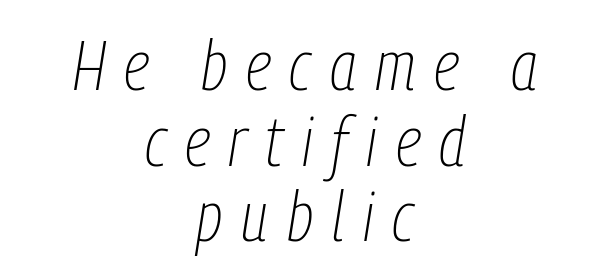
One glance says dense: line gaps are narrower than usual. Weight: not bold — regular or lighter. Compared with ordinary roman type, these characters are visibly tilted. This sample has the flowing, uneven cadence of proportional lettering. Which margin do the lines hug? Neither — every line sits in the middle.
